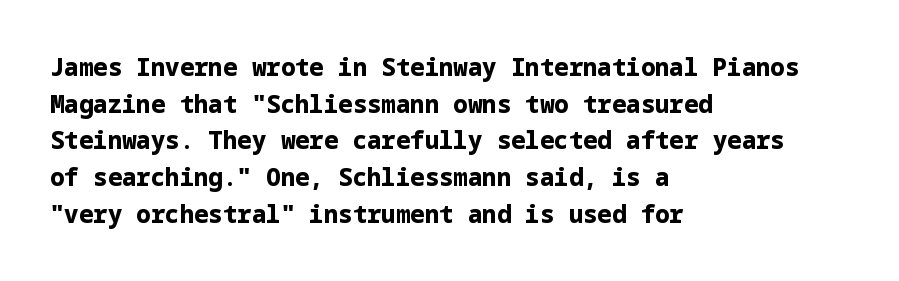
{"italic": "no", "bold": "yes", "underline": "no", "align": "left", "line_spacing": "normal", "line_spacing_ratio": 1.53, "letter_spacing": "normal", "letter_spacing_em": 0.0, "glyph_px": 24}
